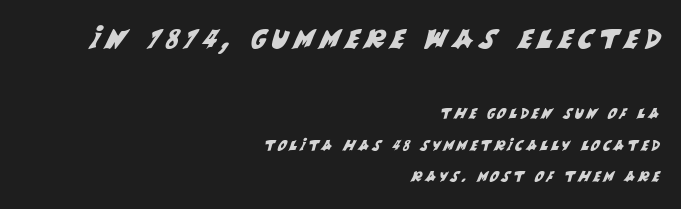
{"underline": "no", "align": "right", "line_spacing": "loose", "line_spacing_ratio": 2.25, "letter_spacing": "wide", "letter_spacing_em": 0.21, "larger_block": "first", "size_ratio": 1.93, "glyph_px": 27}
